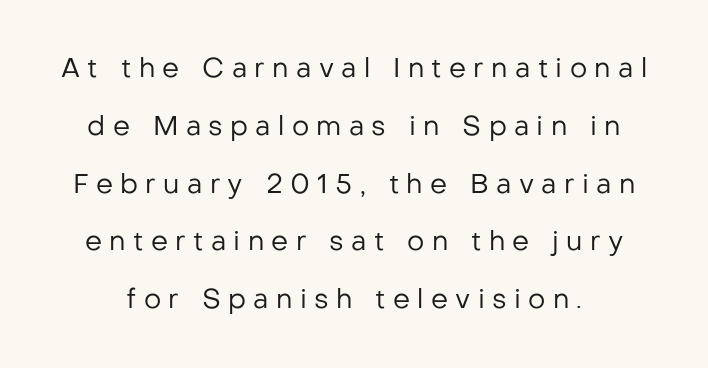
The image shows 27 px text type, upright; set loose line spacing (2.14x), unusually wide letter spacing (+0.27 em), not underlined.
